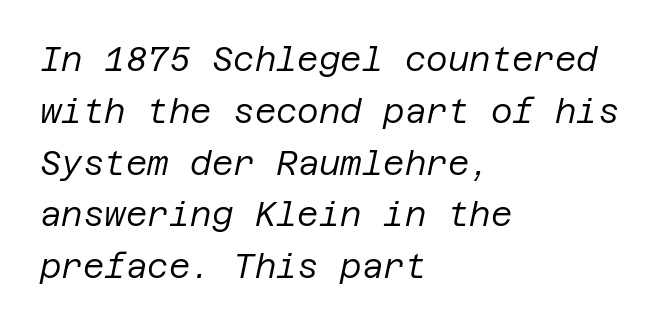
The image shows 33 px regular-weight type, italic (leaning right); set left-aligned, normal line spacing (1.57x), normal letter spacing, not underlined; low stroke contrast and a large x-height.
